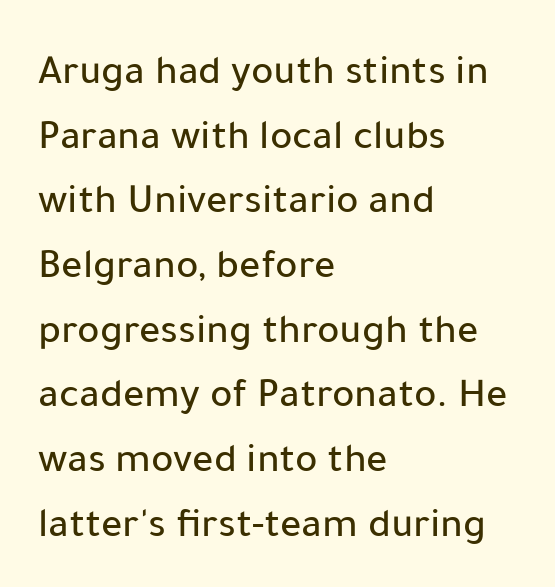
The image shows 42 px sans-serif type, upright; set left-aligned, normal line spacing (1.54x), normal letter spacing, not underlined; low stroke contrast and a medium x-height.
